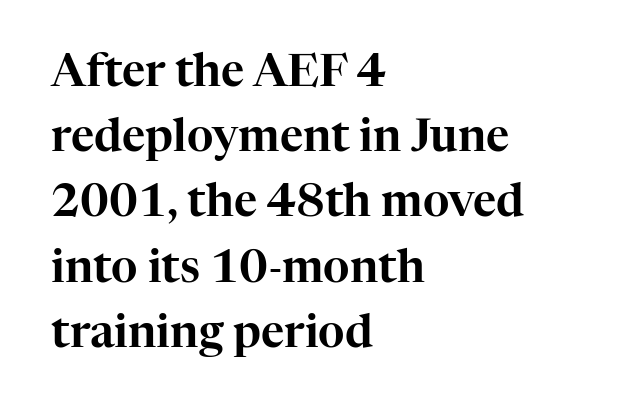
{"serif": "yes", "italic": "no", "width": "normal", "stroke_contrast": "high", "x_height": "medium", "monospaced": "no", "underline": "no", "align": "left", "line_spacing": "normal", "line_spacing_ratio": 1.45, "letter_spacing": "normal", "letter_spacing_em": 0.0, "glyph_px": 45}
